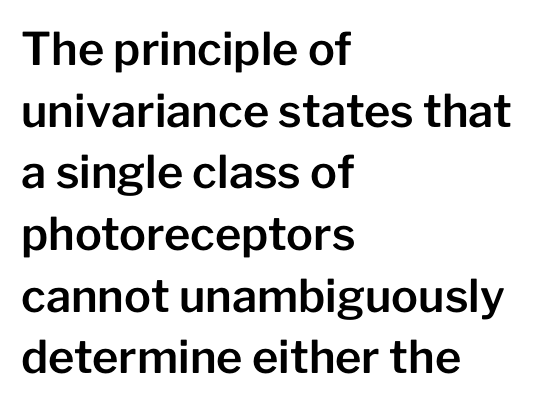
Default kerning and tracking; the words read as compact shapes. The lines in this sample share a left origin and differ only in where they stop. It's the straight-up-and-down kind of type. Here the designer chose a conventional face with non-uniform glyph widths. Regular leading. The typeface chosen for these lines omits serifs.
